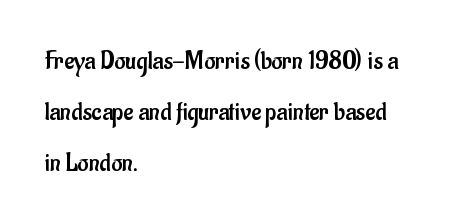
{"italic": "no", "bold": "no", "underline": "no", "align": "left", "line_spacing_ratio": 1.88, "letter_spacing": "normal", "letter_spacing_em": 0.0, "glyph_px": 27}
